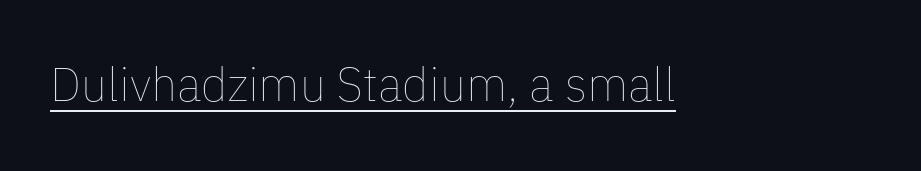
Q: Is the text bold? A: No.
Q: Is the text italic (slanted)? A: No, it is upright.
Q: Is the text underlined? A: Yes.
Q: Is the spacing between letters normal or unusually wide? A: Normal.
Q: Width (condensed, normal, or wide)? A: Normal.
Q: Stroke contrast? A: Low.
Q: x-height? A: Medium.
Q: Monospaced? A: No.
